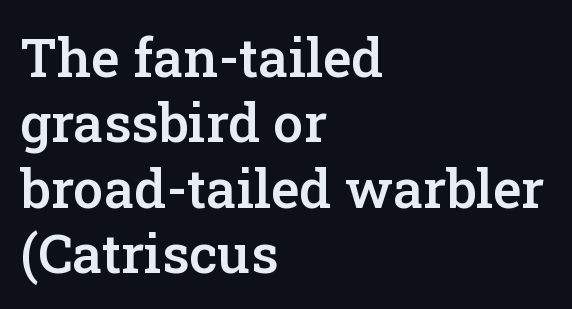
The image shows 54 px semibold serif type, upright; set left-aligned, line spacing 1.21x, normal letter spacing, not underlined; low stroke contrast and a medium x-height.
